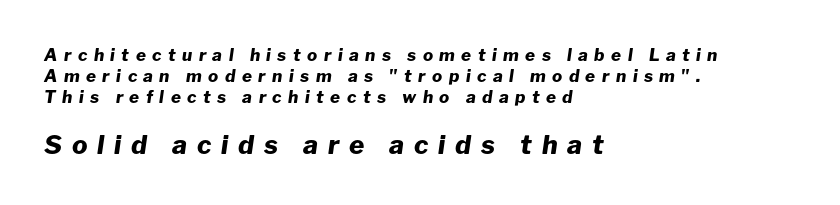
Q: Is the text bold? A: Yes.
Q: Is the text italic (slanted)? A: Yes, it leans right by about 8 degrees.
Q: Is the text underlined? A: No.
Q: How is the paragraph aligned? A: Left-aligned.
Q: Is the spacing between letters normal or unusually wide? A: Unusually wide.
Q: Which block of text is set in a larger size, the first (top) or the second (bottom)? A: The second (bottom) one.
